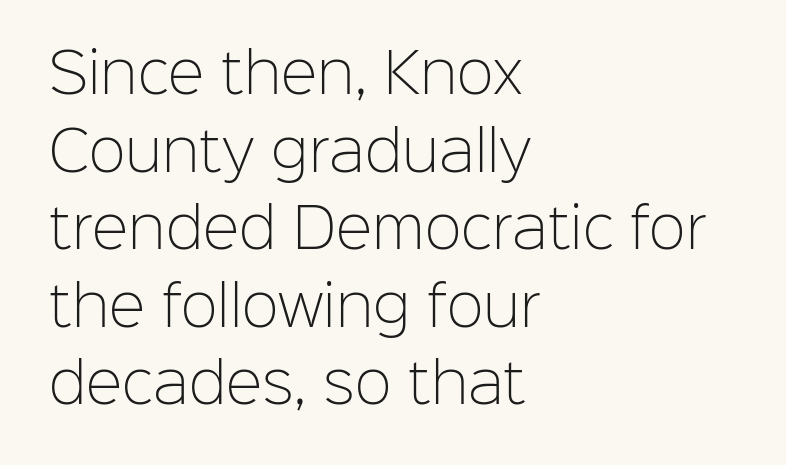
A quiet, ordinary-to-light weight characterises the typeface. Varying glyph widths throughout — classic text-font behaviour. The rendering keeps characters at their native spacing. Baseline-to-baseline distance is the conventional proportion of letter height.
